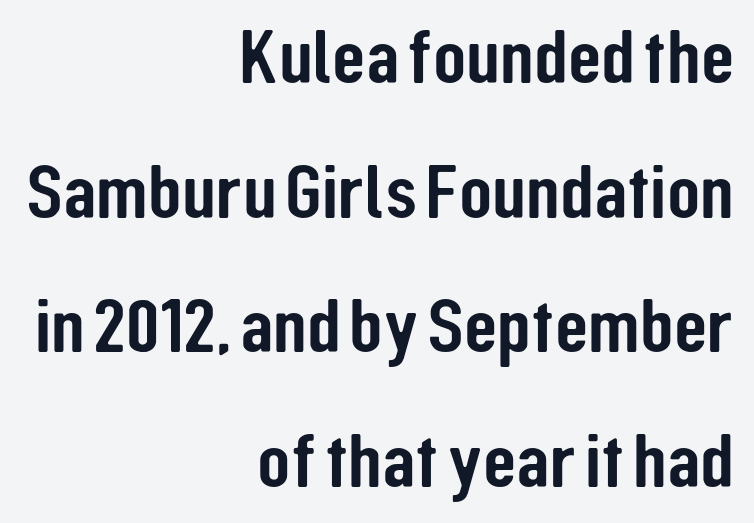
Q: Is the text italic (slanted)? A: No, it is upright.
Q: Is the typeface a serif or a sans-serif typeface? A: Sans-serif.
Q: Is the text underlined? A: No.
Q: How is the paragraph aligned? A: Right-aligned.
Q: Is the spacing between letters normal or unusually wide? A: Normal.
Q: Width (condensed, normal, or wide)? A: Condensed.
Q: Stroke contrast? A: Low.
Q: x-height? A: Medium.
Q: Monospaced? A: No.
